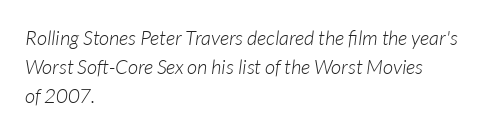
Q: Is the text bold? A: No.
Q: Is the text italic (slanted)? A: Yes, it leans right by about 7 degrees.
Q: Is the text underlined? A: No.
Q: How is the paragraph aligned? A: Left-aligned.
Q: Is the spacing between letters normal or unusually wide? A: Normal.
Q: Is the spacing between lines tight, normal or loose? A: Normal.
